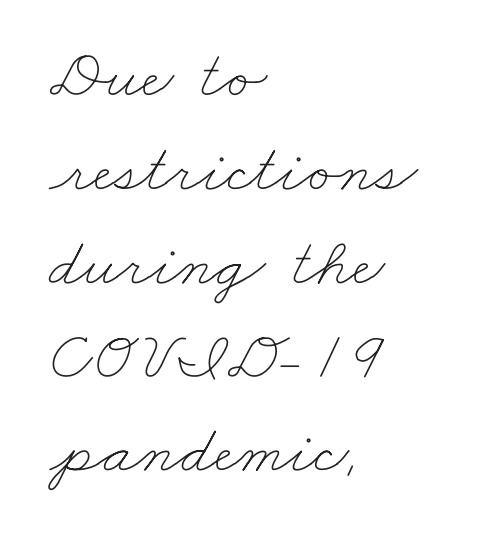
The image shows 69 px thin, wide type; set left-aligned, normal line spacing (1.36x), normal letter spacing, not underlined; low stroke contrast and a small x-height.
